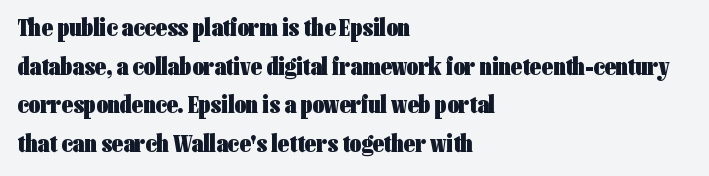
{"italic": "no", "bold": "yes", "underline": "no", "align": "left", "line_spacing": "normal", "line_spacing_ratio": 1.55, "letter_spacing": "normal", "letter_spacing_em": 0.0, "glyph_px": 25}
